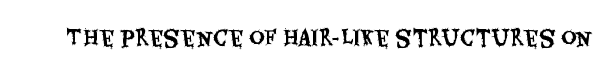
Every character sits straight up, as roman type does. The string is rendered with underlining switched off. Students, note that the glyphs here touch the page at normal intervals.
